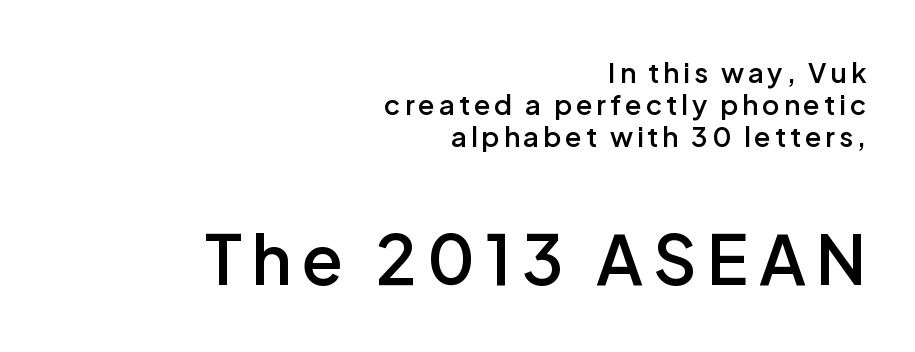
Q: Is the text bold? A: Semi-bold.
Q: Is the text italic (slanted)? A: No, it is upright.
Q: Is the typeface a serif or a sans-serif typeface? A: Sans-serif.
Q: Is the text underlined? A: No.
Q: How is the paragraph aligned? A: Right-aligned.
Q: Which block of text is set in a larger size, the first (top) or the second (bottom)? A: The second (bottom) one.
Q: Width (condensed, normal, or wide)? A: Normal.
Q: Stroke contrast? A: Low.
Q: x-height? A: Medium.
Q: Monospaced? A: No.
